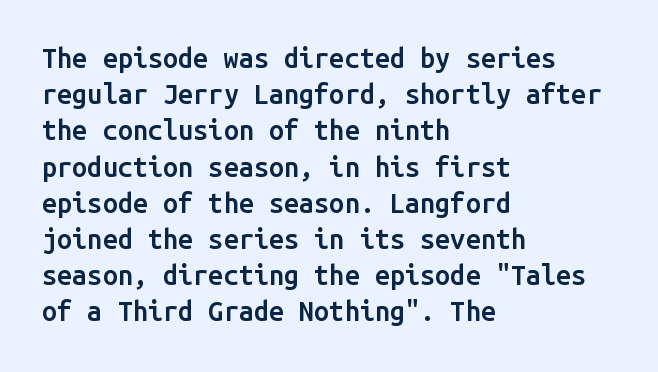
The image shows 27 px text type, upright; set left-aligned, normal line spacing (1.34x), normal letter spacing, not underlined.
